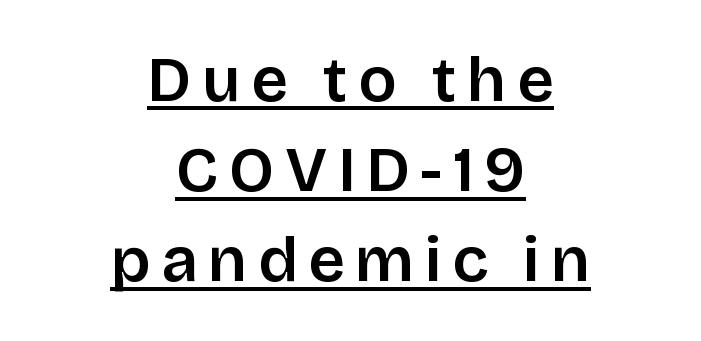
The passage shown is semibold, sitting just below true bold. Nothing sits at the stroke ends, so this counts as sans-serif. Posture: straight, roman, zero tilt. Glance below the letters and you will spot a drawn line. The face used here is proportionally spaced, like ordinary book or web type. Both edges are ragged and mirror each other, which tells us the setting is centered.
